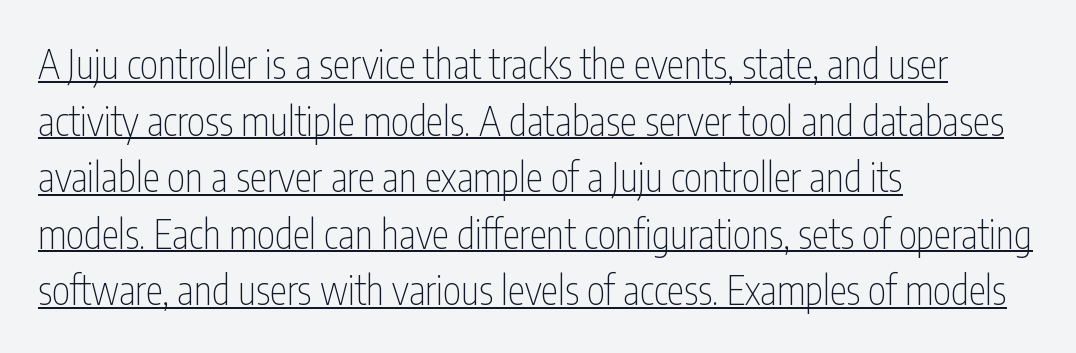
The image shows 39 px thin, condensed sans-serif type, upright; set left-aligned, normal line spacing (1.45x), normal letter spacing, underlined; low stroke contrast and a medium x-height.
